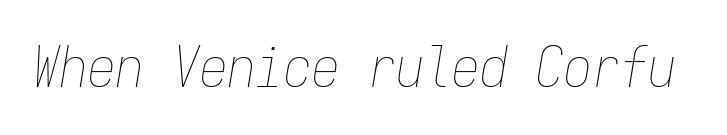
Q: Is the text bold? A: No.
Q: Is the text italic (slanted)? A: Yes, it leans right by about 9 degrees.
Q: Is the text underlined? A: No.
Q: Is the spacing between letters normal or unusually wide? A: Normal.
Q: Width (condensed, normal, or wide)? A: Condensed.
Q: Stroke contrast? A: Low.
Q: x-height? A: Medium.
Q: Monospaced? A: Yes.
